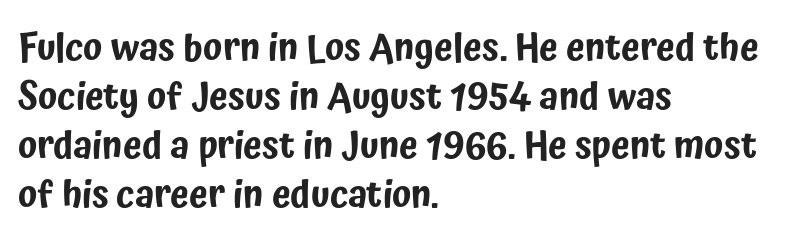
{"serif": "no", "italic": "no", "width": "condensed", "stroke_contrast": "low", "x_height": "medium", "monospaced": "no", "underline": "no", "align": "left", "line_spacing": "normal", "line_spacing_ratio": 1.29, "letter_spacing": "normal", "letter_spacing_em": 0.0, "glyph_px": 38}
